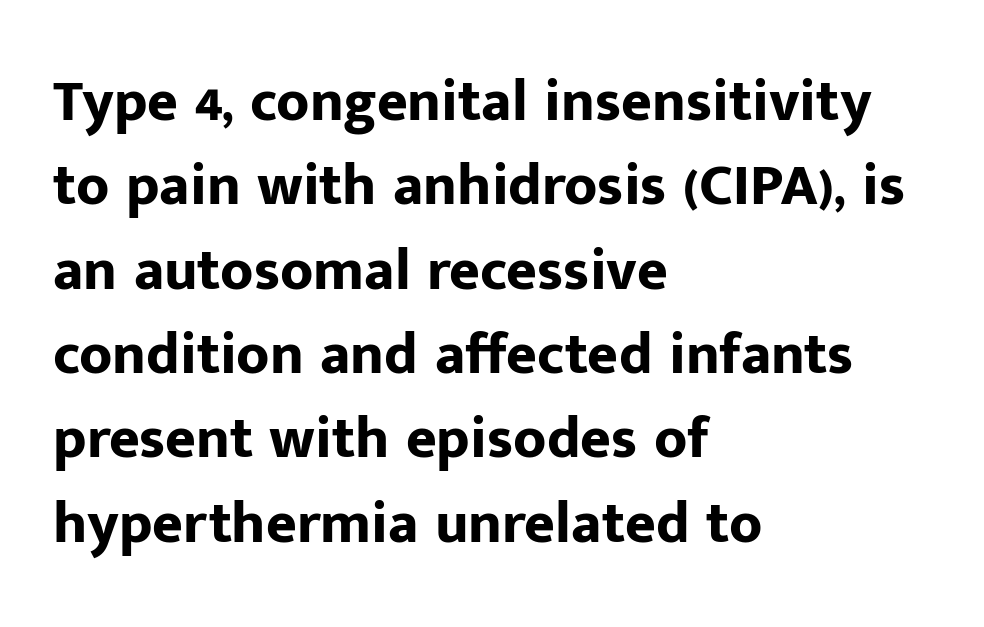
You could not count columns in this text — the font is proportionally spaced. The vertical gap from one line to the next is medium. These words are printed bold, with thick strokes throughout. Note: no serifs on the glyphs.
